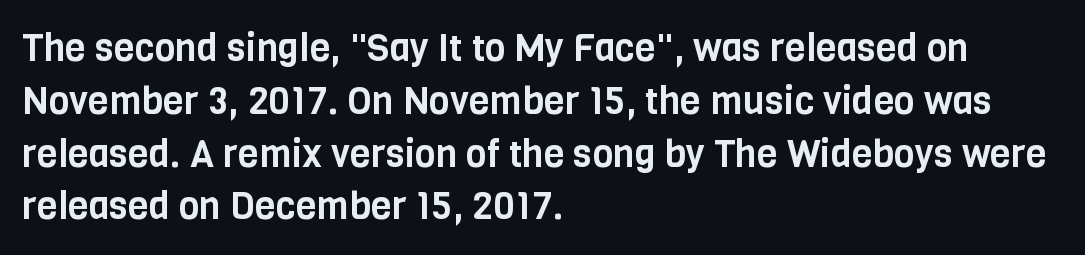
Q: Is the text italic (slanted)? A: No, it is upright.
Q: Is the typeface a serif or a sans-serif typeface? A: Sans-serif.
Q: Is the text underlined? A: No.
Q: How is the paragraph aligned? A: Left-aligned.
Q: Is the spacing between letters normal or unusually wide? A: Normal.
Q: Is the spacing between lines tight, normal or loose? A: Normal.
Q: Width (condensed, normal, or wide)? A: Condensed.
Q: Stroke contrast? A: Low.
Q: x-height? A: Large.
Q: Monospaced? A: No.
